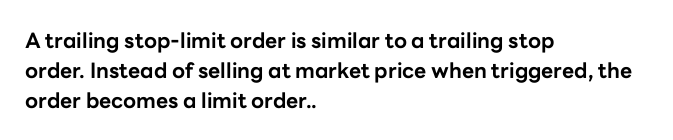
The font's upright variant was chosen for this text. These lines keep a tight, regular rhythm from letter to letter. Notice how thick the strokes are: this is what a full bold looks like. These lines sit exactly where default settings would place them.
